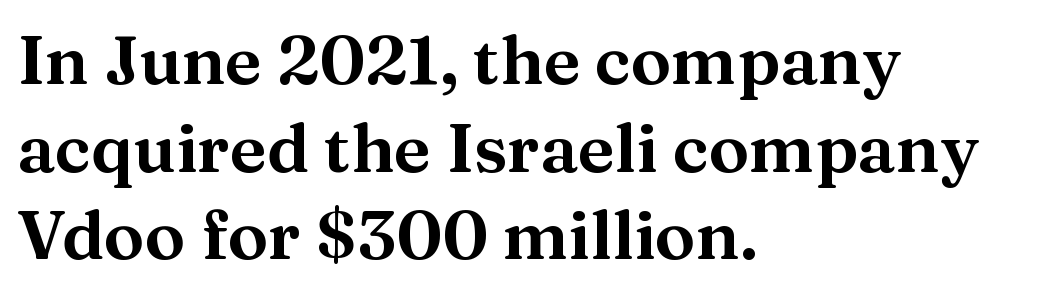
Q: Is the text italic (slanted)? A: No, it is upright.
Q: Is the typeface a serif or a sans-serif typeface? A: Serif.
Q: Is the text underlined? A: No.
Q: How is the paragraph aligned? A: Left-aligned.
Q: Is the spacing between letters normal or unusually wide? A: Normal.
Q: Is the spacing between lines tight, normal or loose? A: Normal.
Q: Width (condensed, normal, or wide)? A: Wide.
Q: Stroke contrast? A: Medium.
Q: x-height? A: Medium.
Q: Monospaced? A: No.
